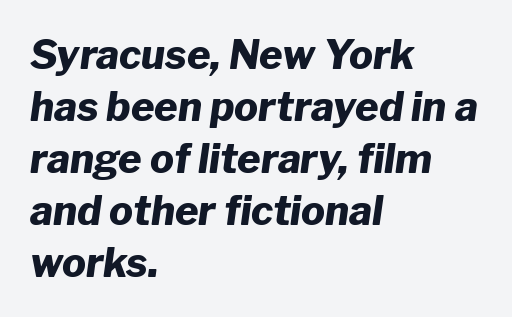
The image shows 40 px heavy type, italic (leaning right); set left-aligned, normal line spacing (1.3x), normal letter spacing, not underlined; low stroke contrast and a medium x-height.
